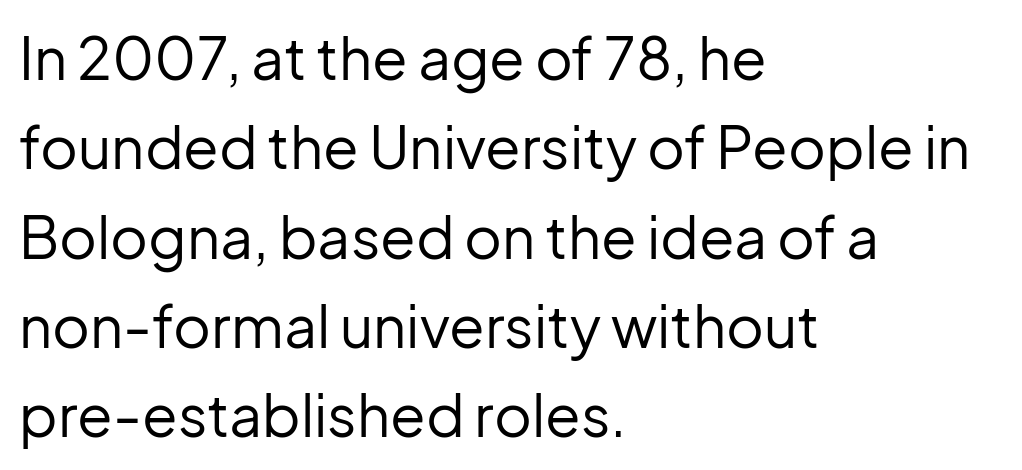
{"serif": "no", "italic": "no", "bold": "no", "weight": "regular", "width": "normal", "stroke_contrast": "low", "x_height": "medium", "monospaced": "no", "underline": "no", "align": "left", "line_spacing": "normal", "line_spacing_ratio": 1.54, "letter_spacing": "normal", "letter_spacing_em": 0.0, "glyph_px": 58}
